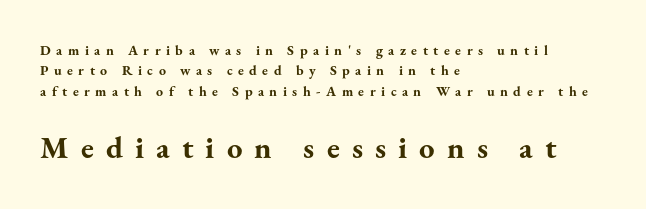
{"serif": "yes", "italic": "no", "bold": "yes", "weight": "bold", "width": "normal", "stroke_contrast": "medium", "x_height": "small", "monospaced": "no", "underline": "no", "align": "left", "line_spacing": "normal", "line_spacing_ratio": 1.46, "letter_spacing": "wide", "letter_spacing_em": 0.39, "larger_block": "second", "size_ratio": 2.21, "glyph_px": 31}
